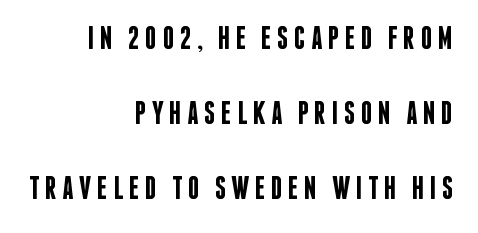
These lines stack with their right ends in a neat column. Examine the stroke ends and you'll find no serifs. The axis of the letterforms is exactly vertical. The face used here is a semibold: visibly heavier than regular, lighter than bold.
